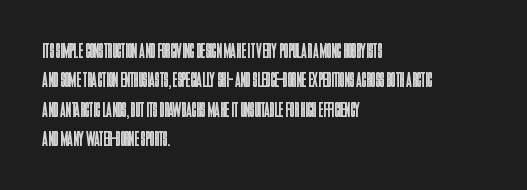
{"italic": "no", "bold": "no", "underline": "no", "align": "left", "line_spacing": "normal", "line_spacing_ratio": 1.4, "letter_spacing": "normal", "letter_spacing_em": 0.0, "glyph_px": 21}
